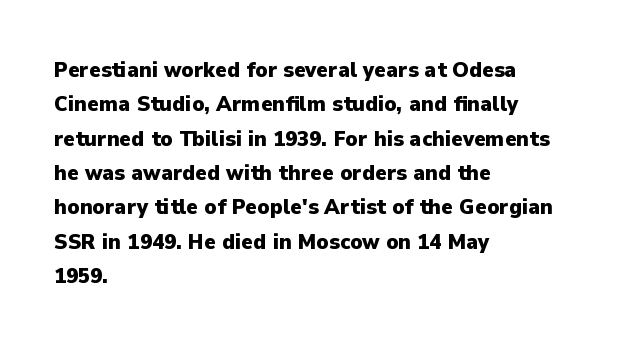
{"italic": "no", "bold": "yes", "underline": "no", "align": "left", "line_spacing": "normal", "line_spacing_ratio": 1.56, "letter_spacing": "normal", "letter_spacing_em": 0.0, "glyph_px": 22}
